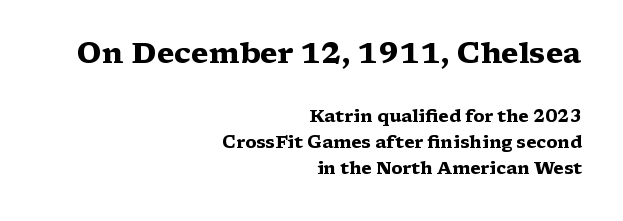
Look at the stroke-to-counter ratio: heavy, a bold. Notice how the stems are strictly vertical — no italics here. The characters display serif detailing at their extremities. Type without underlining.
